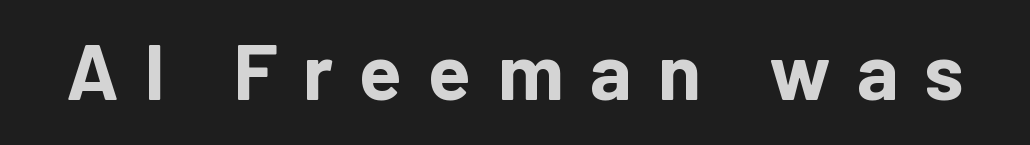
The image shows 79 px bold sans-serif type, upright; set unusually wide letter spacing (+0.33 em), not underlined; low stroke contrast and a medium x-height.
